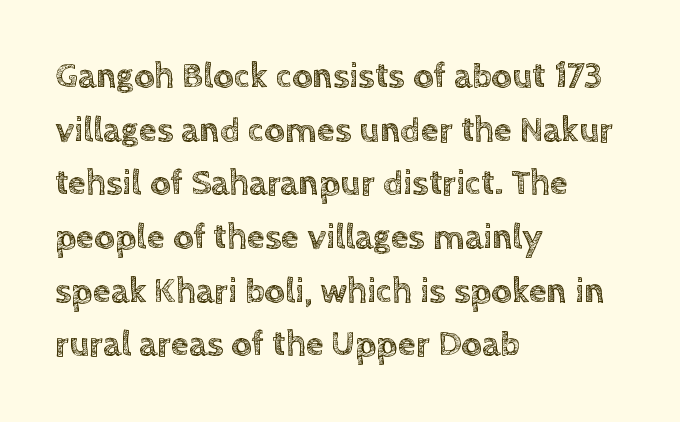
The axis of the letterforms is exactly vertical. The ragged edge is on the right, which tells us the setting is flush left. Nobody drew a line under any word here. There is no visible air inserted between adjacent glyphs.
